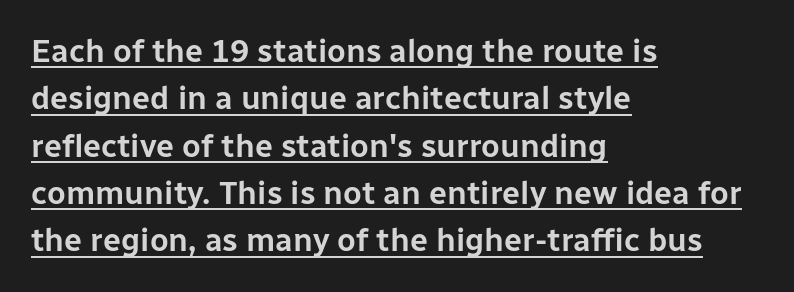
{"serif": "no", "italic": "no", "width": "normal", "stroke_contrast": "low", "x_height": "medium", "monospaced": "no", "underline": "yes", "align": "left", "line_spacing": "normal", "line_spacing_ratio": 1.48, "letter_spacing": "normal", "letter_spacing_em": 0.0, "glyph_px": 32}
